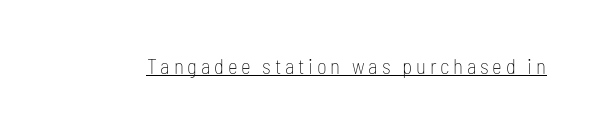
Q: Is the text bold? A: No.
Q: Is the text italic (slanted)? A: No, it is upright.
Q: Is the text underlined? A: Yes.
